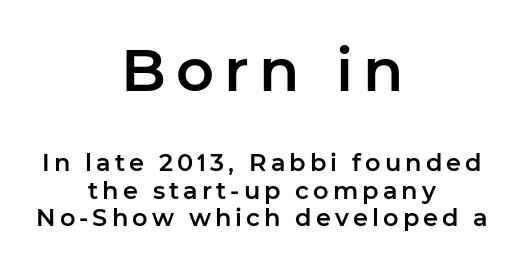
{"serif": "no", "italic": "no", "width": "normal", "stroke_contrast": "low", "x_height": "medium", "monospaced": "no", "underline": "no", "align": "center", "line_spacing": "tight", "line_spacing_ratio": 1.14, "larger_block": "first", "size_ratio": 2.46, "glyph_px": 59}
